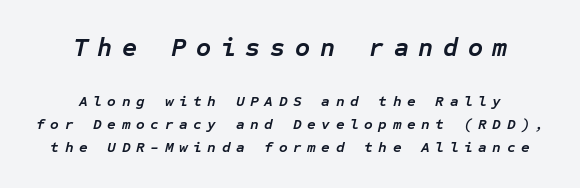
Line spacing here is normal. The passage is arranged like a title page — every line centered. Students, note that the glyphs here are deliberately spaced far apart. The typesetting leans heavy: a genuine bold. Bare-footed words on every line. These two chunks differ in scale, with the top chunk taking the larger measure.
